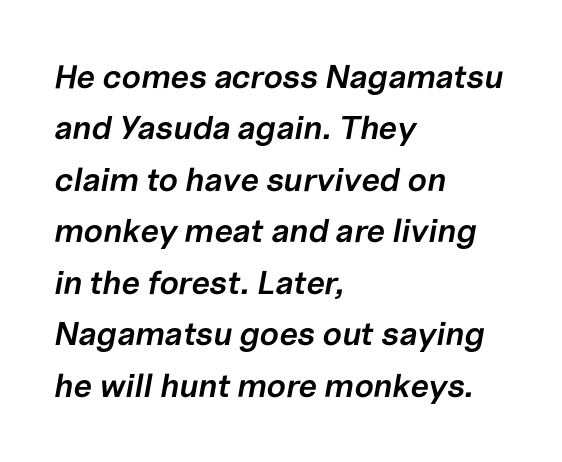
Nobody drew a line under any word here. The rendering anchors every line to the left-hand side. This sample keeps an unexceptional amount of space between lines. A typesetter would call this zero additional tracking. Think of a printed novel: that variable character pitch is what you see here.
